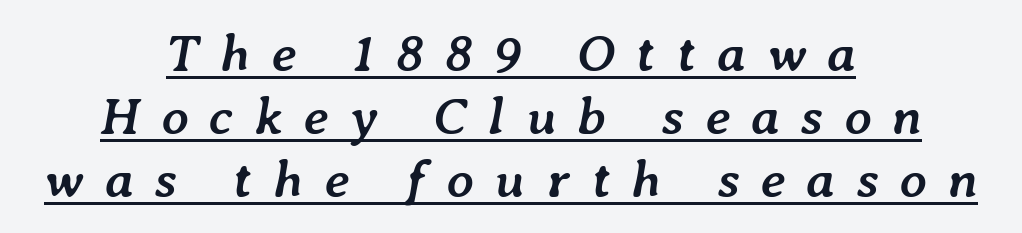
{"italic": "yes", "lean": "right", "slant_degrees": 7, "bold": "yes", "weight": "semibold", "width": "normal", "stroke_contrast": "low", "x_height": "medium", "monospaced": "no", "underline": "yes", "align": "center", "line_spacing_ratio": 1.19, "letter_spacing": "wide", "letter_spacing_em": 0.4, "glyph_px": 53}
